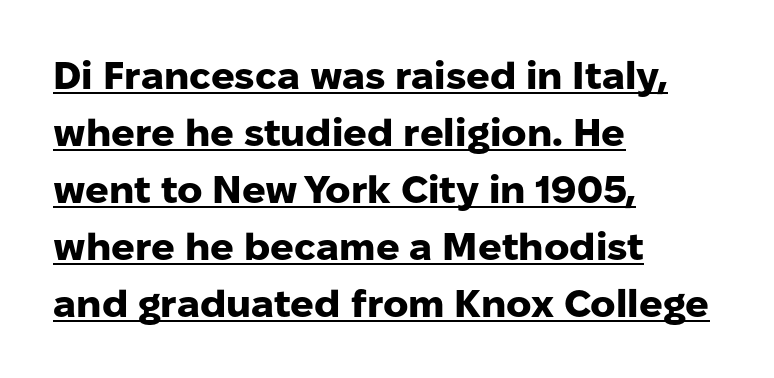
Q: Is the text bold? A: Yes.
Q: Is the text italic (slanted)? A: No, it is upright.
Q: Is the typeface a serif or a sans-serif typeface? A: Sans-serif.
Q: Is the text underlined? A: Yes.
Q: How is the paragraph aligned? A: Left-aligned.
Q: Is the spacing between letters normal or unusually wide? A: Normal.
Q: Is the spacing between lines tight, normal or loose? A: Normal.
Q: Width (condensed, normal, or wide)? A: Normal.
Q: Stroke contrast? A: Low.
Q: x-height? A: Medium.
Q: Monospaced? A: No.
